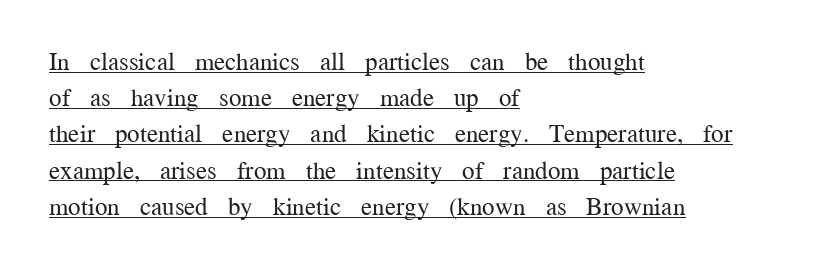
The image shows 25 px text type, upright; set left-aligned, normal line spacing (1.45x), normal letter spacing, underlined.
